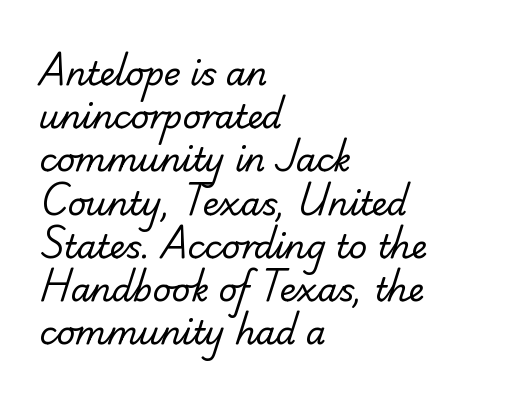
{"serif": "no", "bold": "no", "weight": "regular", "width": "normal", "stroke_contrast": "low", "x_height": "small", "monospaced": "no", "underline": "no", "align": "left", "line_spacing": "normal", "line_spacing_ratio": 1.35, "letter_spacing": "normal", "letter_spacing_em": 0.0, "glyph_px": 32}
